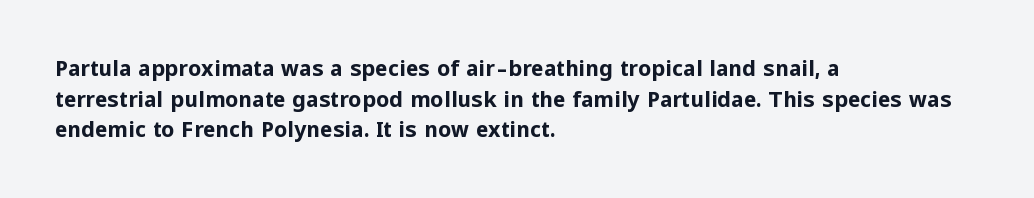
The image shows 21 px bold type, upright; set left-aligned, normal line spacing (1.46x), normal letter spacing, not underlined.
